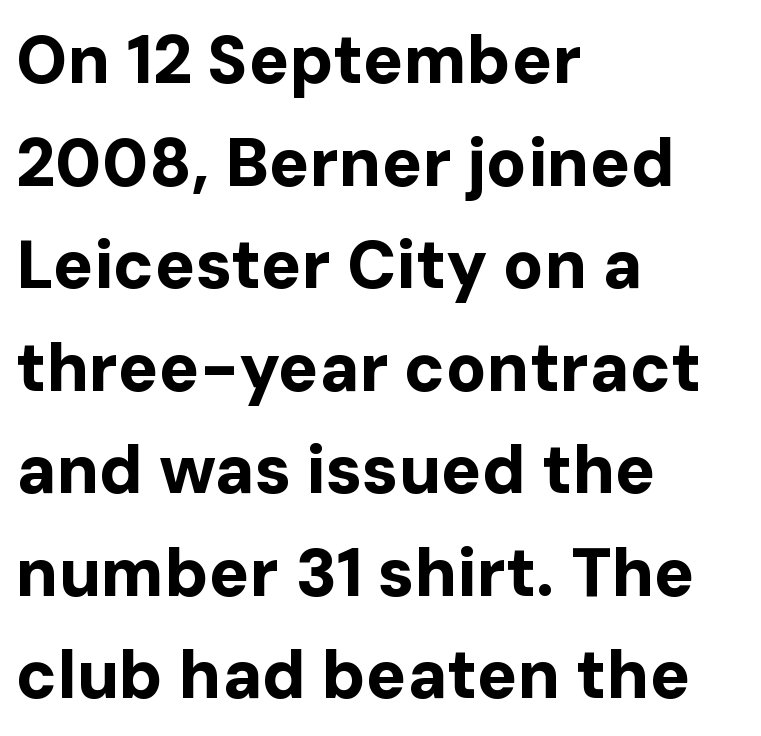
No italicization has been applied; the sample stays upright. The passage shown has conventional tracking throughout. Emphasis by weight is at full strength: bold. Rows of type keep a routine distance in the vertical direction. The letters advance in unequal steps, a hallmark of proportional type. Note: no serifs on the glyphs.
